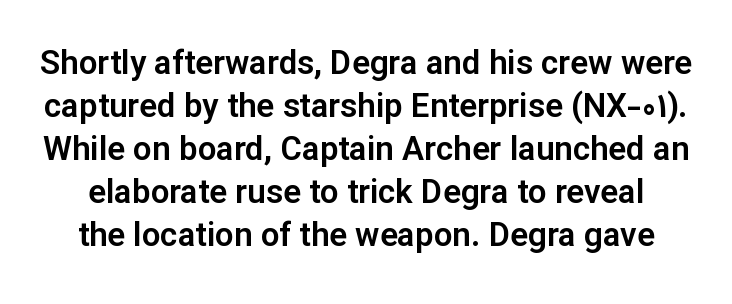
The image shows 33 px sans-serif type, upright; set normal line spacing (1.3x), normal letter spacing, not underlined; low stroke contrast and a medium x-height.
